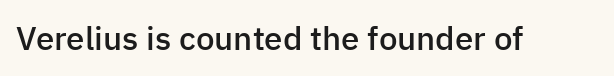
These lines keep a tight, regular rhythm from letter to letter. Do the characters align in a grid? No, the font is proportional. Only glyphs here, with clear space below each row. The font's upright variant was chosen for this text.
